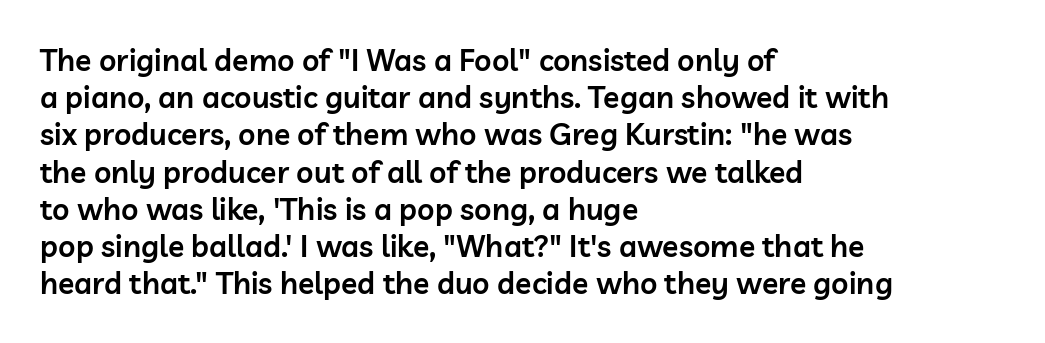
{"serif": "no", "italic": "no", "bold": "semi", "weight": "semibold", "width": "normal", "stroke_contrast": "low", "x_height": "medium", "monospaced": "no", "underline": "no", "align": "left", "line_spacing_ratio": 1.24, "letter_spacing": "normal", "letter_spacing_em": 0.0, "glyph_px": 30}
